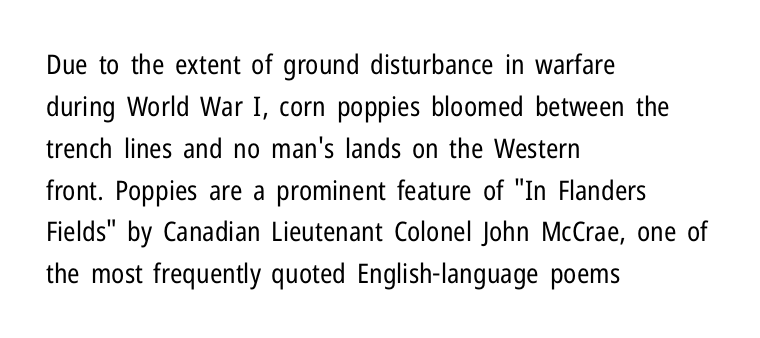
Anything drawn beneath the words? Only blank space. Each word holds together tightly as a unit, with standard inter-letter gaps. Each stroke keeps to a modest, everyday thickness or less. Normally led — the rows are evenly, conventionally spaced. In CSS terms this would be text-align: left. Does the lettering tilt? It doesn't — this is upright.
